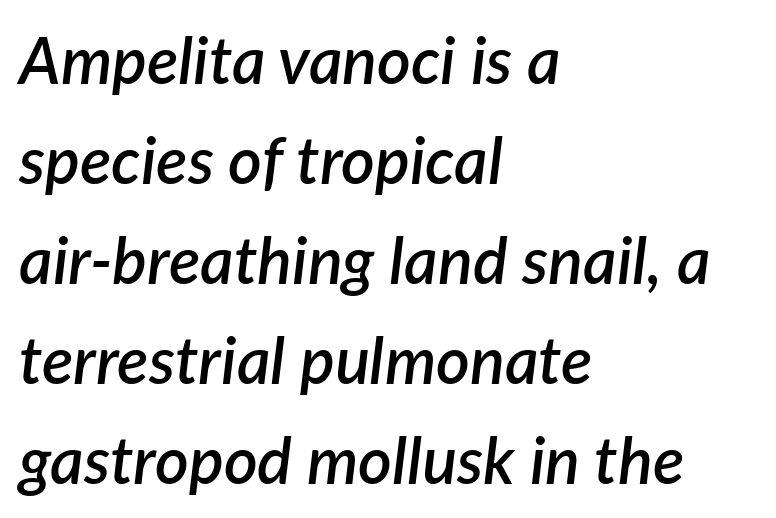
Q: Is the text bold? A: Semi-bold.
Q: Is the text italic (slanted)? A: Yes, it leans right by about 7 degrees.
Q: Is the text underlined? A: No.
Q: How is the paragraph aligned? A: Left-aligned.
Q: Is the spacing between letters normal or unusually wide? A: Normal.
Q: Is the spacing between lines tight, normal or loose? A: Normal.
Q: Width (condensed, normal, or wide)? A: Normal.
Q: Stroke contrast? A: Low.
Q: x-height? A: Medium.
Q: Monospaced? A: No.
